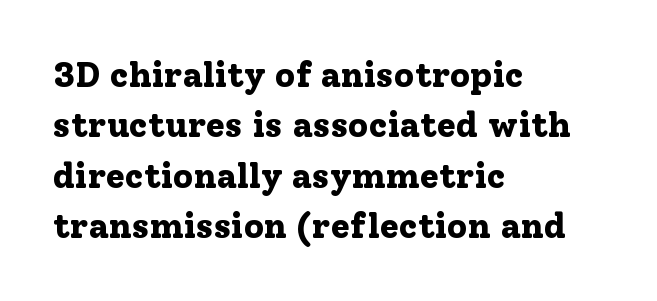
Bare-footed words on every line. The type family on display is of the serif kind. Varying glyph widths throughout — classic text-font behaviour. Glyph-to-glyph distance matches everyday printed text.
